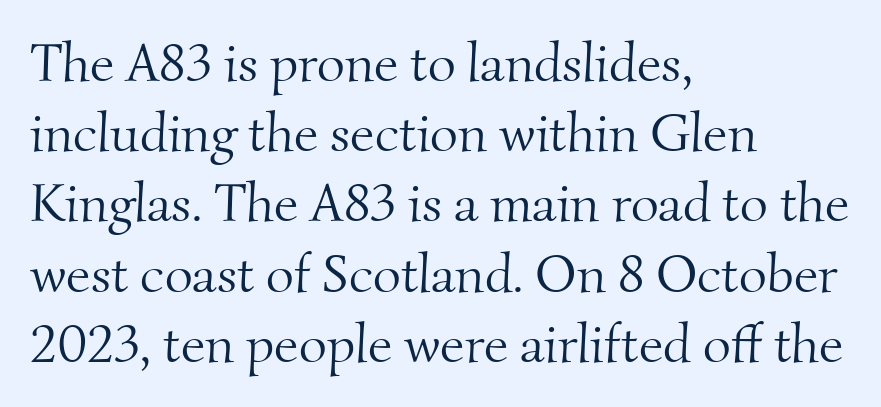
{"serif": "yes", "bold": "no", "weight": "light", "width": "normal", "stroke_contrast": "medium", "x_height": "small", "monospaced": "no", "underline": "no", "align": "left", "line_spacing": "normal", "line_spacing_ratio": 1.3, "letter_spacing": "normal", "letter_spacing_em": 0.0, "glyph_px": 54}
